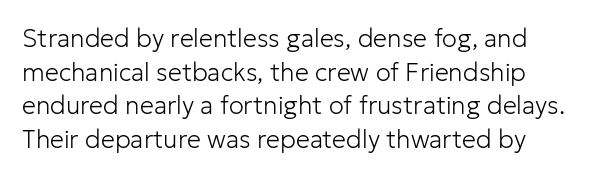
The image shows 25 px text type, upright; set normal line spacing (1.35x), normal letter spacing, not underlined.
